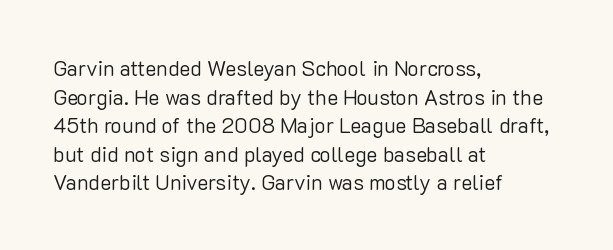
{"italic": "no", "bold": "no", "underline": "no", "align": "left", "line_spacing": "normal", "line_spacing_ratio": 1.36, "letter_spacing": "normal", "letter_spacing_em": 0.0, "glyph_px": 21}
